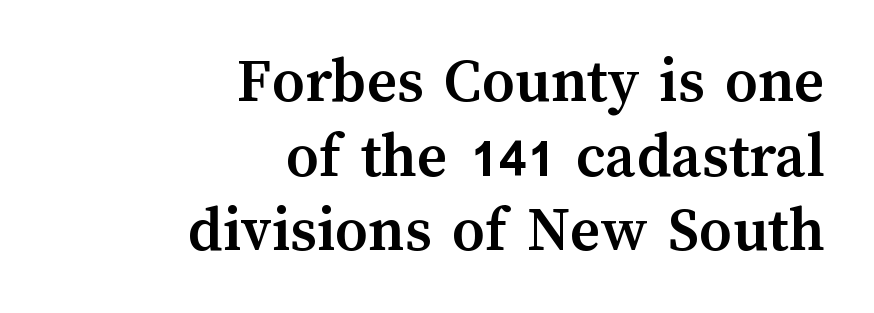
Leftover space on each line is placed entirely before the opening word. Varying glyph widths throughout — classic text-font behaviour. Tracking here is standard; glyphs follow each other at the usual distance. Underlining? Definitely not there.
